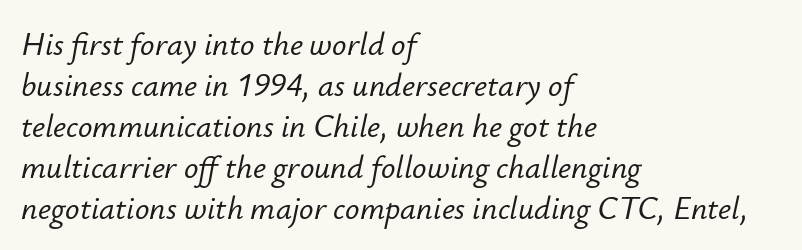
{"italic": "yes", "lean": "right", "slant_degrees": 12, "width": "normal", "stroke_contrast": "low", "x_height": "small", "monospaced": "no", "underline": "no", "align": "left", "line_spacing": "normal", "line_spacing_ratio": 1.28, "letter_spacing": "normal", "letter_spacing_em": 0.0, "glyph_px": 32}
